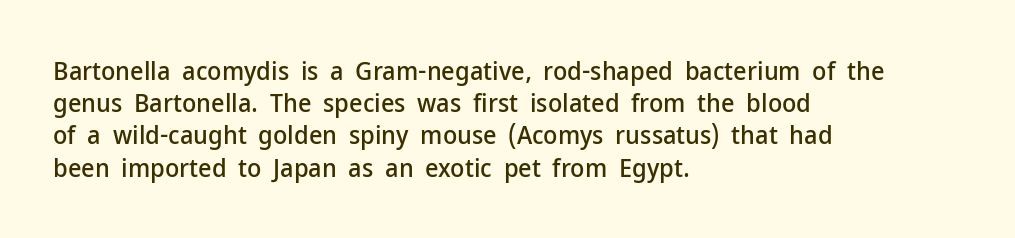
You could call the tracking neutral — neither tight nor loose. Posture: upright roman. Which margin do the lines hug? The left one — the right edge is uneven. Decoration check: the copy has no underline.
